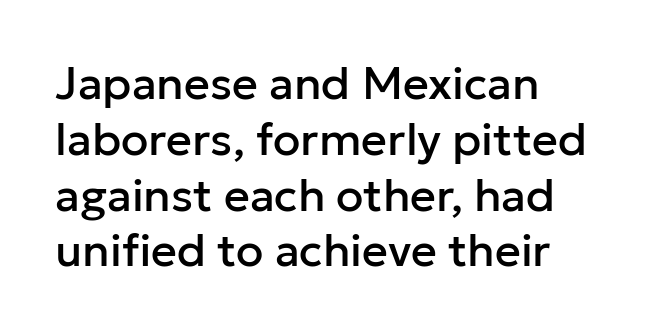
The text block is weighted toward the left margin, trailing off unevenly rightward. The typography opts for an upright posture over an oblique one. These lines are rendered in a variable-pitch font. The baseline area is clear. The face used here is a sans, in the tradition of grotesques and geometrics. Nothing unusual about the tracking: characters are spaced as the font intends.
